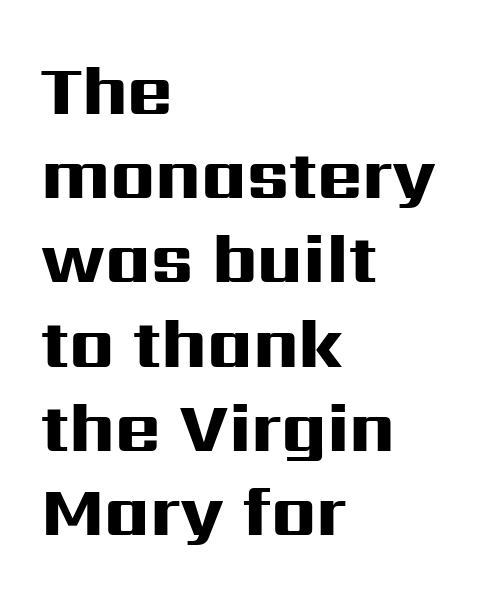
Q: Is the text bold? A: Yes.
Q: Is the text italic (slanted)? A: No, it is upright.
Q: Is the typeface a serif or a sans-serif typeface? A: Sans-serif.
Q: Is the text underlined? A: No.
Q: How is the paragraph aligned? A: Left-aligned.
Q: Is the spacing between letters normal or unusually wide? A: Normal.
Q: Width (condensed, normal, or wide)? A: Wide.
Q: Stroke contrast? A: High.
Q: x-height? A: Medium.
Q: Monospaced? A: No.
